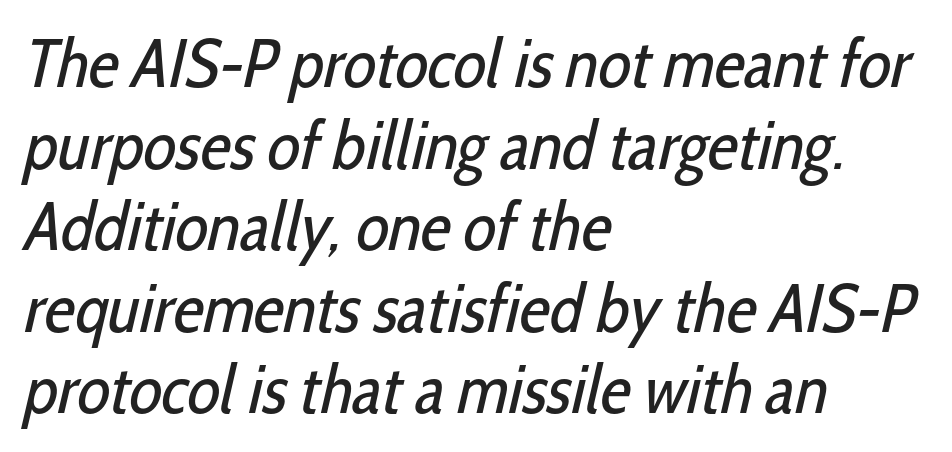
The image shows 68 px regular-weight, condensed sans-serif type; set left-aligned, line spacing 1.2x, normal letter spacing, not underlined; low stroke contrast and a medium x-height.
